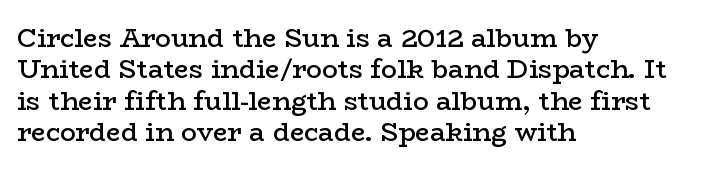
Here the glyphs are tracked normally, forming tight word shapes. Posture: vertical. Quick note: underline off. In CSS terms this would be text-align: left. This is moderately heavy type, rendered in semibold.
